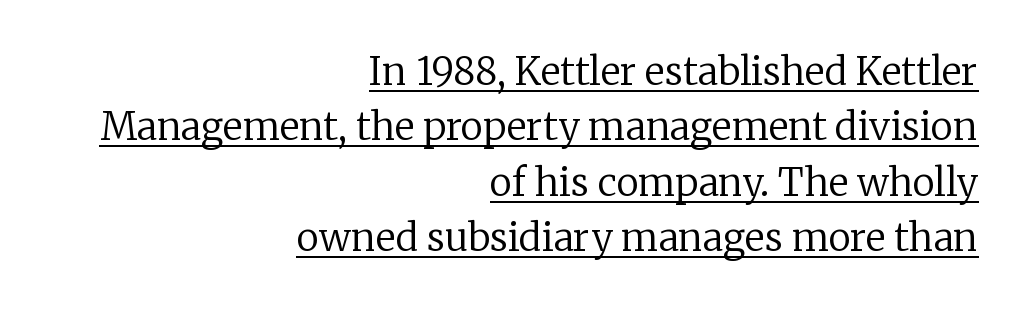
{"serif": "yes", "italic": "no", "bold": "no", "weight": "regular", "width": "normal", "stroke_contrast": "low", "x_height": "medium", "monospaced": "no", "underline": "yes", "align": "right", "line_spacing": "normal", "line_spacing_ratio": 1.46, "letter_spacing": "normal", "letter_spacing_em": 0.0, "glyph_px": 38}
